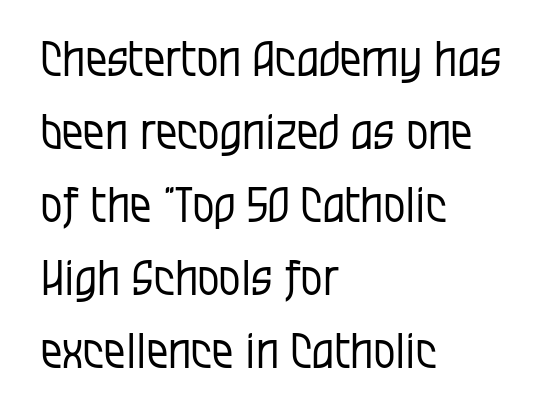
Glyph-to-glyph distance matches everyday printed text. Weight: regular or lighter. Regarding serifs, this sample does without them. In CSS terms this would be text-align: left. Words float on clear page, feet unadorned.
